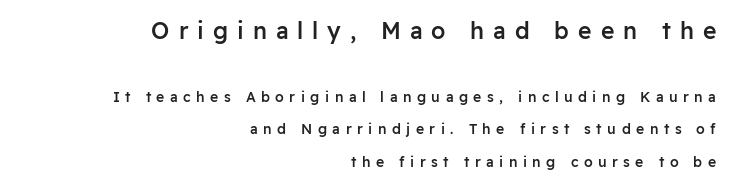
{"italic": "no", "bold": "semi", "underline": "no", "align": "right", "line_spacing": "loose", "line_spacing_ratio": 2.32, "letter_spacing": "wide", "letter_spacing_em": 0.39, "larger_block": "first", "size_ratio": 1.64, "glyph_px": 23}
